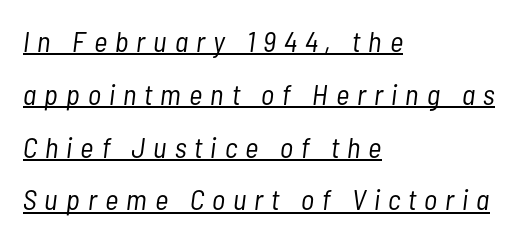
Underline: present. A quiet, ordinary-to-light weight characterises the typeface. Quick note: italic. The face used here is proportionally spaced, like ordinary book or web type. The horizontal fit of the characters is loose and conspicuously gappy.
